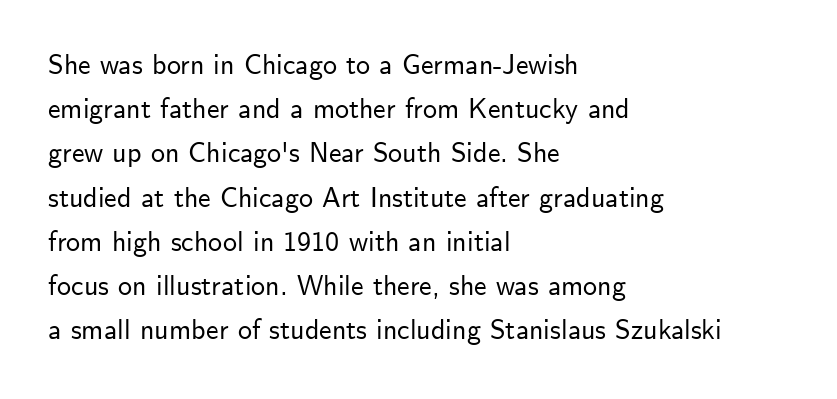
This sample has the flowing, uneven cadence of proportional lettering. What kind of face is this? One without serifs — a sans. There is no visible air inserted between adjacent glyphs. Notice how descenders clear the ascenders below comfortably — that's standard leading. These lines were composed using upright roman letters.
